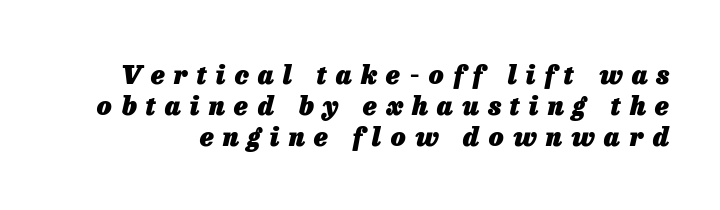
Every character sits at an angle, as italics do. The string is rendered with underlining switched off. The tracking reads as deliberately expanded to a designer's eye. Heavy, bold letterforms.
